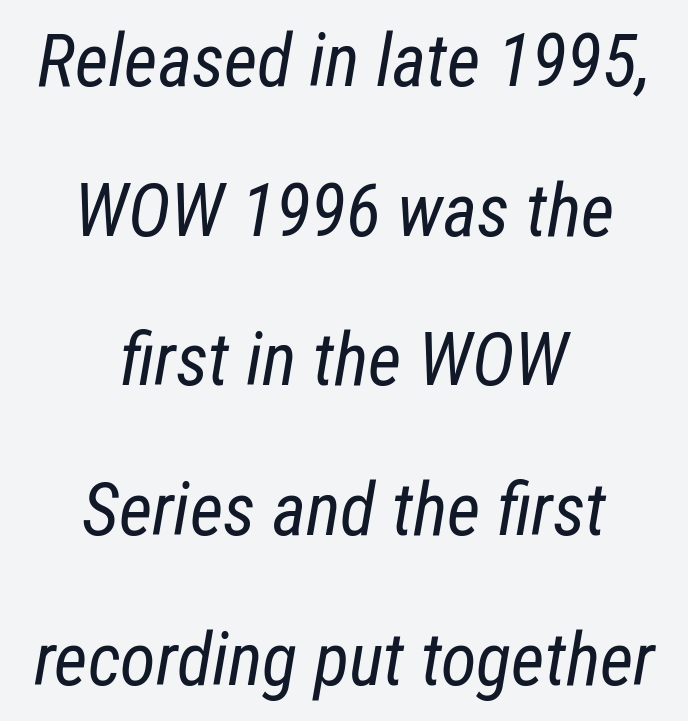
Q: Is the text bold? A: No.
Q: Is the text italic (slanted)? A: Yes, it leans right by about 12 degrees.
Q: Is the text underlined? A: No.
Q: How is the paragraph aligned? A: Centered.
Q: Is the spacing between letters normal or unusually wide? A: Normal.
Q: Is the spacing between lines tight, normal or loose? A: Loose.
Q: Width (condensed, normal, or wide)? A: Condensed.
Q: Stroke contrast? A: Low.
Q: x-height? A: Medium.
Q: Monospaced? A: No.
